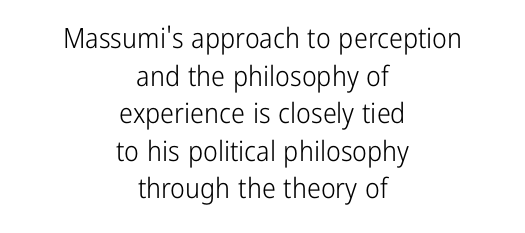
The image shows 28 px light, condensed sans-serif type, upright; set centered, normal line spacing (1.34x), normal letter spacing, not underlined; low stroke contrast and a medium x-height.
